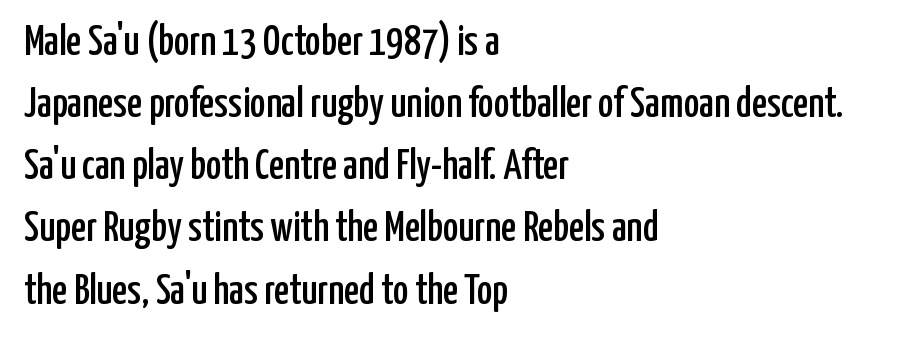
The image shows 42 px condensed sans-serif type, upright; set left-aligned, normal line spacing (1.48x), normal letter spacing, not underlined; low stroke contrast and a medium x-height.
